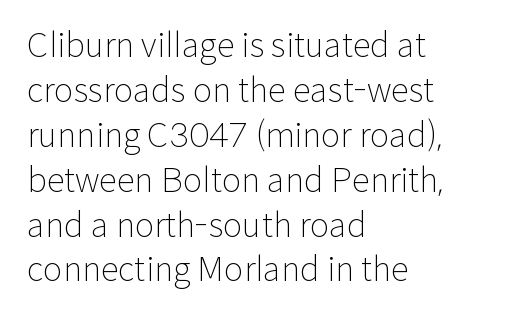
The image shows 33 px light sans-serif type, upright; set left-aligned, normal line spacing (1.36x), normal letter spacing, not underlined; low stroke contrast and a medium x-height.
